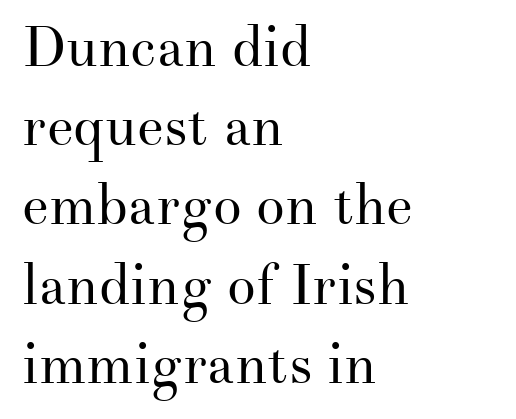
Q: Is the text bold? A: No.
Q: Is the text italic (slanted)? A: No, it is upright.
Q: Is the typeface a serif or a sans-serif typeface? A: Serif.
Q: Is the text underlined? A: No.
Q: How is the paragraph aligned? A: Left-aligned.
Q: Is the spacing between letters normal or unusually wide? A: Normal.
Q: Is the spacing between lines tight, normal or loose? A: Normal.
Q: Width (condensed, normal, or wide)? A: Normal.
Q: Stroke contrast? A: Medium.
Q: x-height? A: Small.
Q: Monospaced? A: No.
